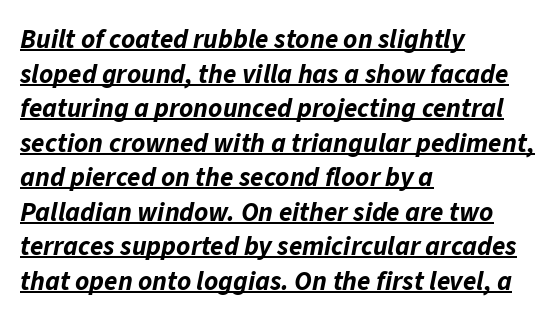
Students, this is bold: see how much ink each stroke carries. Visually the block forms a straight wall on the left and a jagged coastline on the right. The face used here is rendered with its standard letterfit. Notice how the stems are inclined rather than vertical — that's the hallmark of italics. Notice how descenders clear the ascenders below comfortably — that's standard leading.
